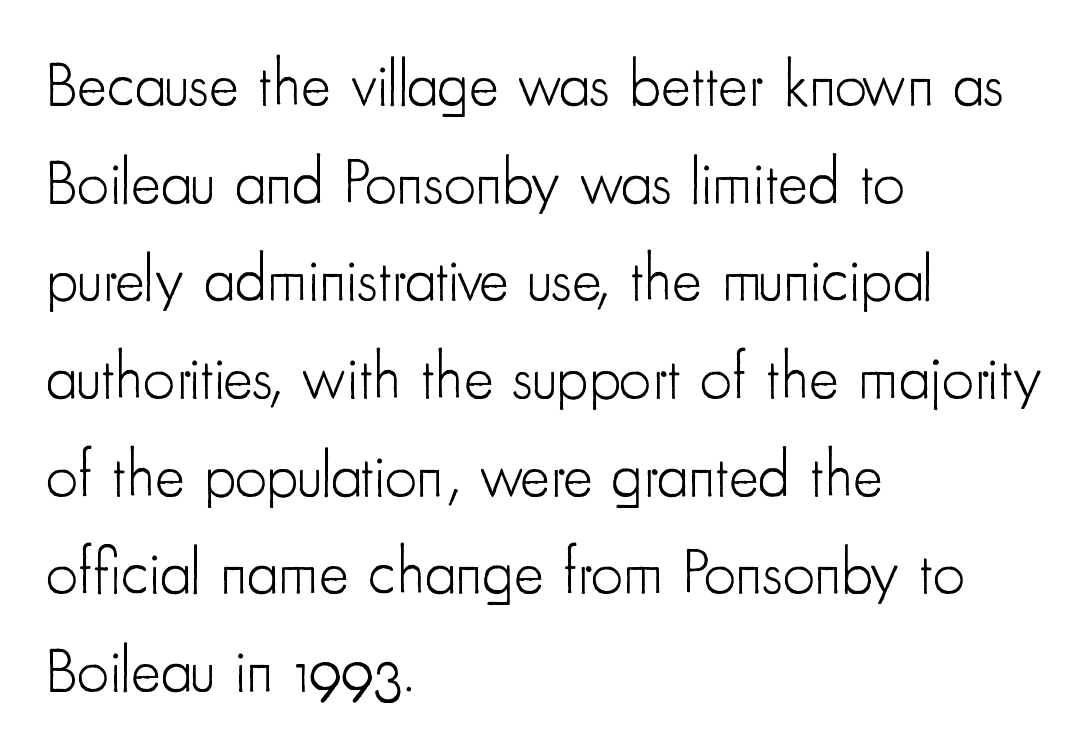
Horizontal bands of white between lines are of average thickness. The type sits square on the baseline with zero lean. Font category for this specimen: sans-serif. Summary of weight: not heavy and not bold.
